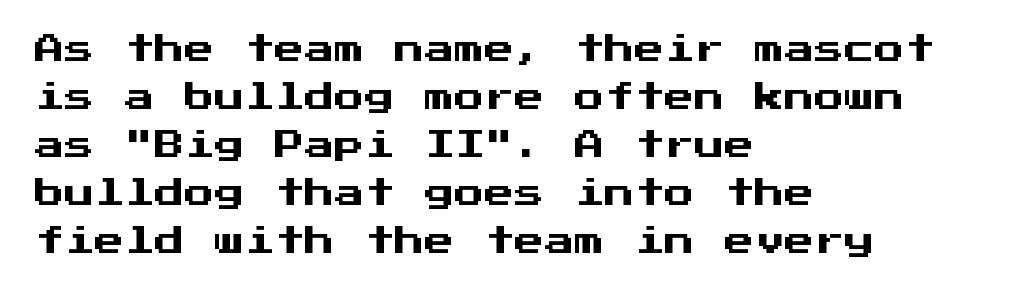
Q: Is the text italic (slanted)? A: No, it is upright.
Q: Is the typeface a serif or a sans-serif typeface? A: Sans-serif.
Q: Is the text underlined? A: No.
Q: How is the paragraph aligned? A: Left-aligned.
Q: Is the spacing between letters normal or unusually wide? A: Normal.
Q: Is the spacing between lines tight, normal or loose? A: Normal.
Q: Width (condensed, normal, or wide)? A: Normal.
Q: Stroke contrast? A: Medium.
Q: x-height? A: Medium.
Q: Monospaced? A: Yes.
